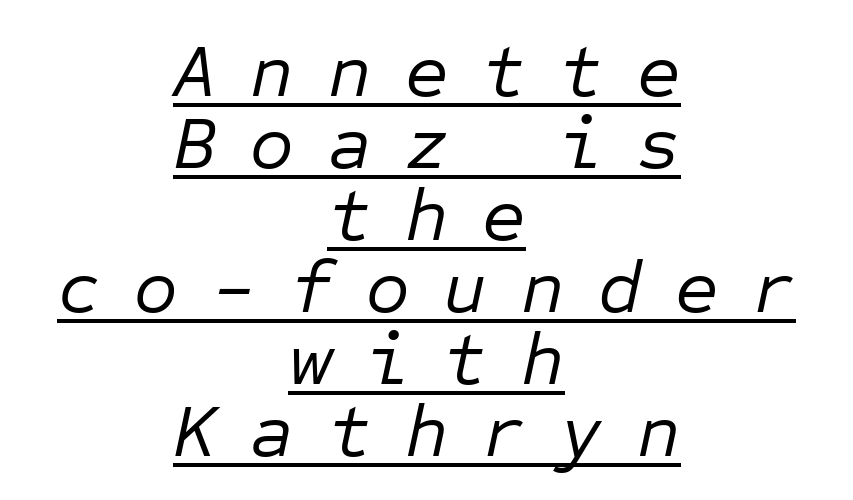
Typeset on center — no edge is straight. The gaps between neighbouring characters are conspicuously large. Vertical spacing — tight. Here the designer chose a console-style face with uniform glyph widths. This reads as an unemphasized weight, regular at the heaviest.
